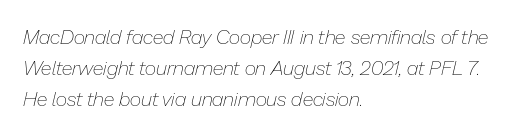
Q: Is the text bold? A: No.
Q: Is the text italic (slanted)? A: Yes, it leans right by about 13 degrees.
Q: Is the text underlined? A: No.
Q: How is the paragraph aligned? A: Left-aligned.
Q: Is the spacing between letters normal or unusually wide? A: Normal.
Q: Is the spacing between lines tight, normal or loose? A: Normal.
